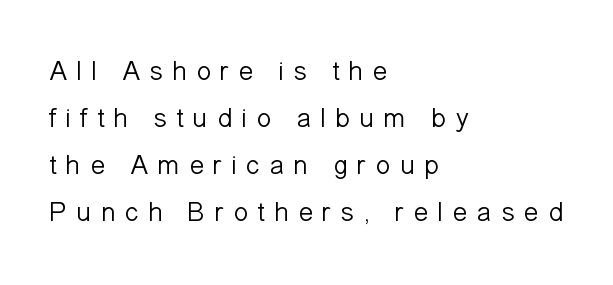
Unlike a traditional serif, this face leaves its strokes unadorned. Varying glyph widths throughout — classic text-font behaviour. One-word summary of the alignment: left. Vertical strokes here are truly vertical.
